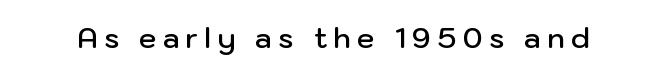
The image shows 28 px semibold sans-serif type, upright; set unusually wide letter spacing (+0.23 em), not underlined; low stroke contrast and a medium x-height.
